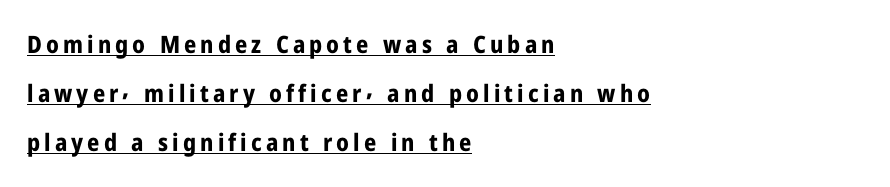
Is the type bold? Yes — the strokes are clearly thick and heavy. Every stem runs plumb, perpendicular to the baseline. One glance says open: line gaps are wider than usual. In designer terms, the underline attribute is active on this setting. The rag falls on the right side of this text block.
